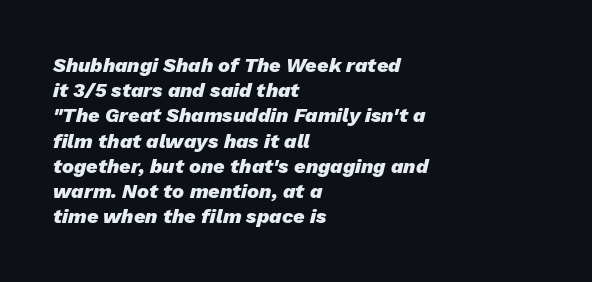
The image shows 20 px bold type, italic (leaning right); set left-aligned, normal line spacing (1.26x), normal letter spacing, not underlined.
